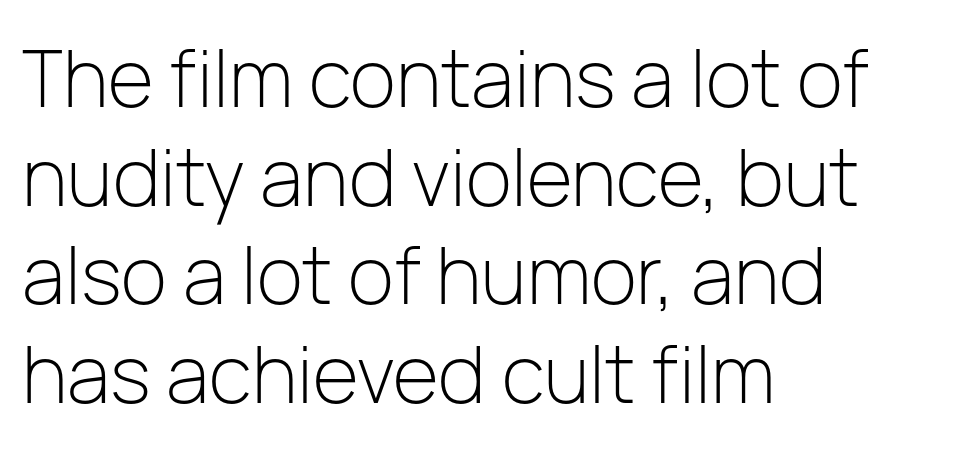
The image shows 79 px light sans-serif type, upright; set left-aligned, normal line spacing (1.25x), normal letter spacing, not underlined; low stroke contrast and a medium x-height.
